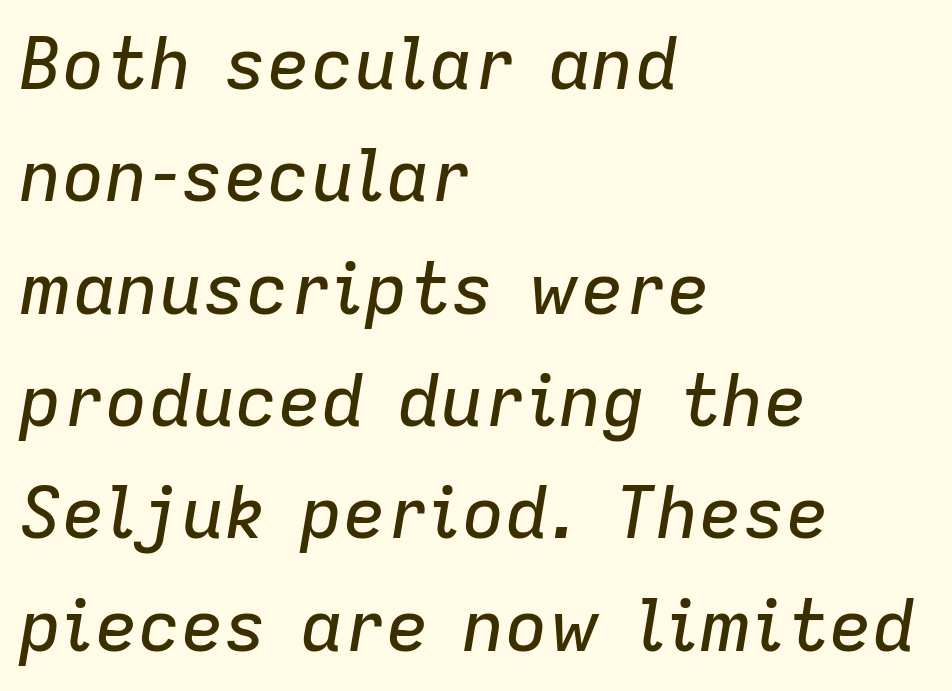
{"italic": "yes", "lean": "right", "slant_degrees": 9, "width": "normal", "stroke_contrast": "low", "x_height": "medium", "monospaced": "no", "underline": "no", "align": "left", "line_spacing": "normal", "line_spacing_ratio": 1.56, "letter_spacing": "normal", "letter_spacing_em": 0.0, "glyph_px": 72}
